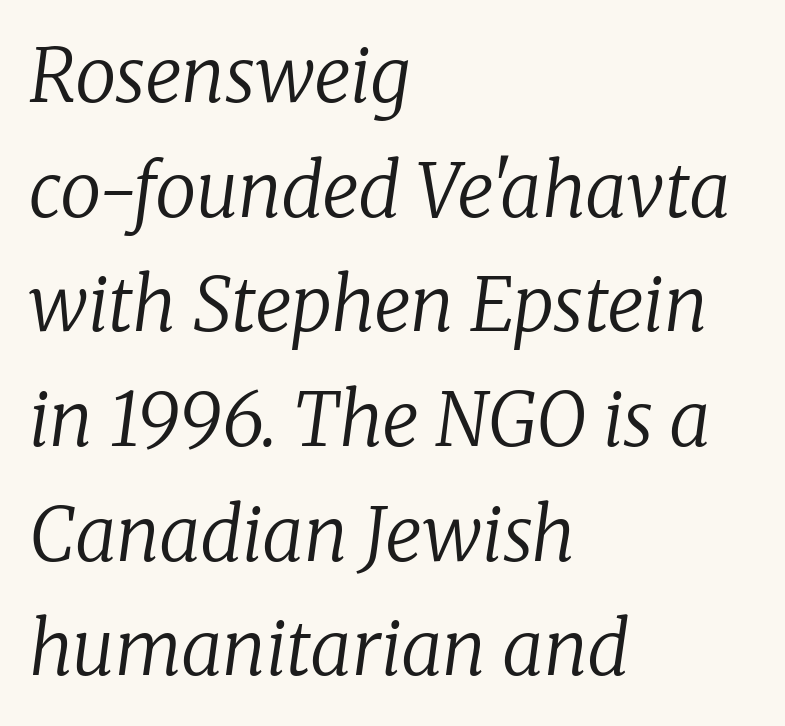
Q: Is the text bold? A: No.
Q: Is the text italic (slanted)? A: Yes, it leans right by about 8 degrees.
Q: Is the typeface a serif or a sans-serif typeface? A: Serif.
Q: Is the text underlined? A: No.
Q: How is the paragraph aligned? A: Left-aligned.
Q: Is the spacing between letters normal or unusually wide? A: Normal.
Q: Is the spacing between lines tight, normal or loose? A: Normal.
Q: Width (condensed, normal, or wide)? A: Normal.
Q: Stroke contrast? A: Low.
Q: x-height? A: Medium.
Q: Monospaced? A: No.
